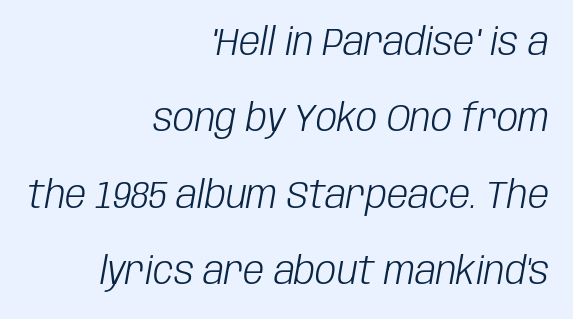
Q: Is the text bold? A: No.
Q: Is the text italic (slanted)? A: Yes, it leans right by about 10 degrees.
Q: Is the text underlined? A: No.
Q: How is the paragraph aligned? A: Right-aligned.
Q: Is the spacing between letters normal or unusually wide? A: Normal.
Q: Is the spacing between lines tight, normal or loose? A: Loose.
Q: Width (condensed, normal, or wide)? A: Condensed.
Q: Stroke contrast? A: Low.
Q: x-height? A: Large.
Q: Monospaced? A: No.
